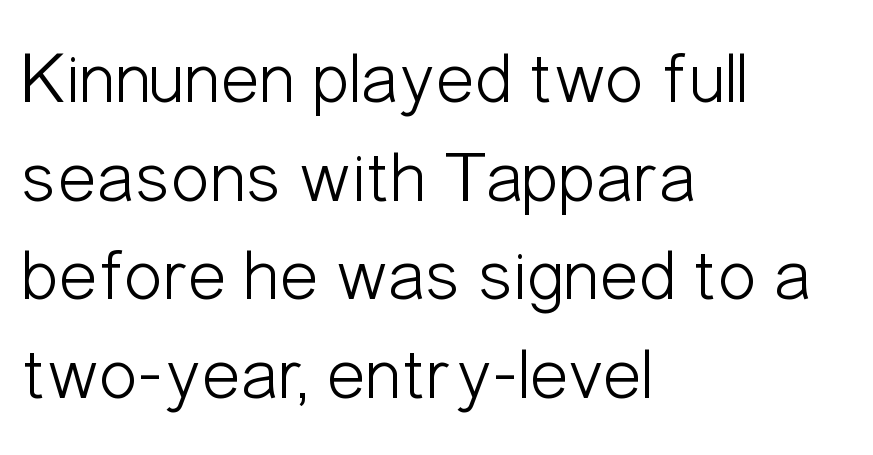
Note the varied advance widths — an 'i' is clearly narrower than an 'm'. Is there much room between lines? A standard amount, neither cramped nor airy. Honestly, the letter spacing is just normal — you wouldn't notice it. These lines are set flush left with a ragged right edge. This rendering employs a face without finishing strokes, i.e., a sans-serif.
